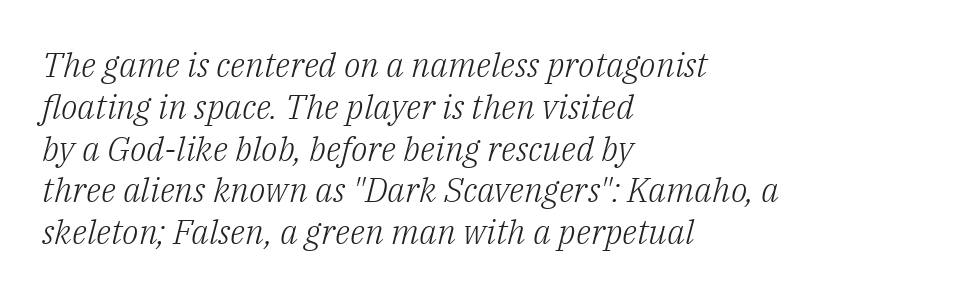
Q: Is the text bold? A: No.
Q: Is the text italic (slanted)? A: Yes, it leans right by about 14 degrees.
Q: Is the typeface a serif or a sans-serif typeface? A: Serif.
Q: Is the text underlined? A: No.
Q: How is the paragraph aligned? A: Left-aligned.
Q: Is the spacing between letters normal or unusually wide? A: Normal.
Q: Width (condensed, normal, or wide)? A: Normal.
Q: Stroke contrast? A: Low.
Q: x-height? A: Medium.
Q: Monospaced? A: No.
